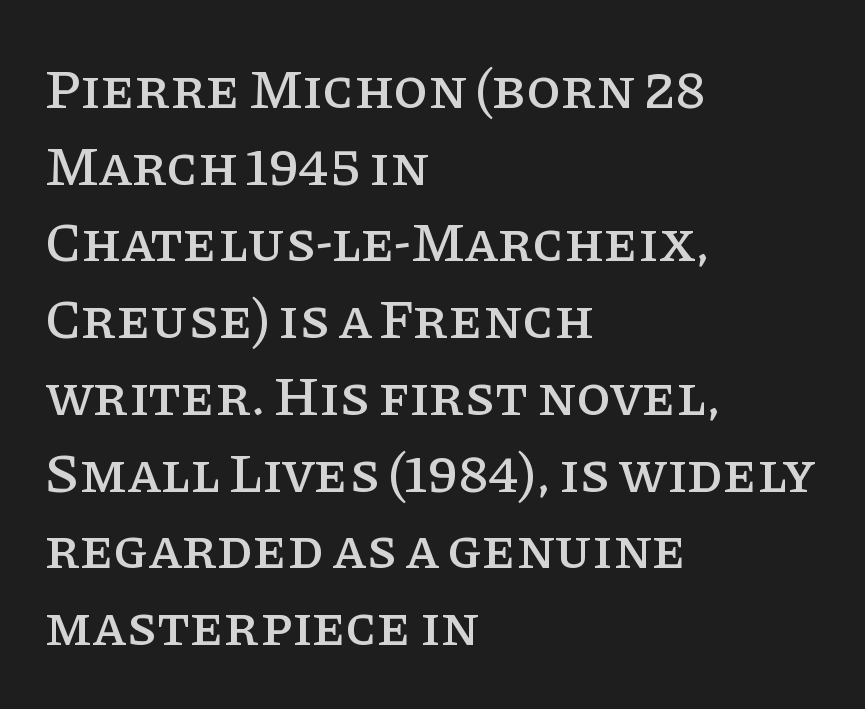
{"serif": "yes", "italic": "no", "width": "normal", "stroke_contrast": "low", "x_height": "large", "monospaced": "no", "underline": "no", "align": "left", "line_spacing": "normal", "line_spacing_ratio": 1.37, "letter_spacing": "normal", "letter_spacing_em": 0.0, "glyph_px": 56}
